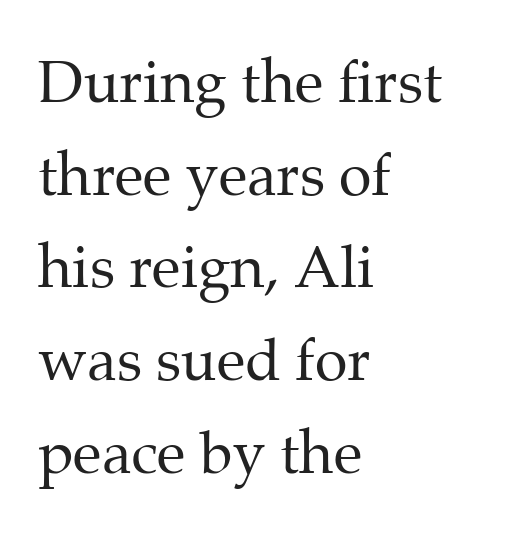
Varying glyph widths throughout — classic text-font behaviour. Each word holds together tightly as a unit, with standard inter-letter gaps. If you drew a line through each stem, it would be perfectly vertical. In terms of leading, this rendering sits right in the middle. Is the type heavy? It reads as light-to-regular instead. Note: serifs present on the glyphs.
